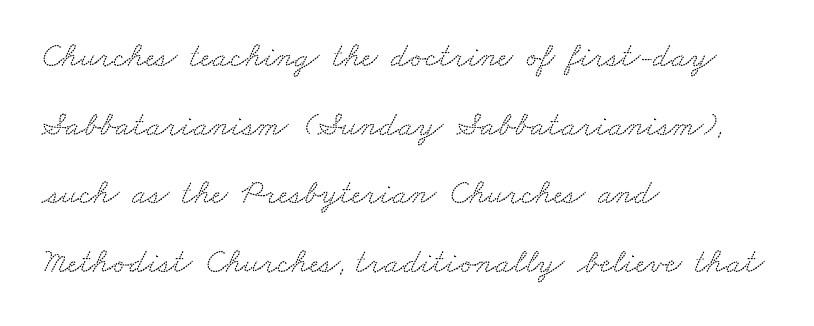
If you measured baseline to baseline, you'd find a long distance. The passage shown is typed in a proportional face where columns would drift. Type without underlining. The lines are quadded left.
